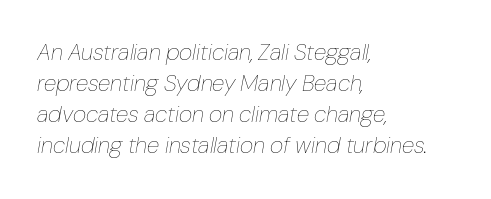
Is this a heavy cut? Hardly; it is regular or lighter. Nothing unusual about the tracking: characters are spaced as the font intends. The whole block is typeset with a tilt. Quick note: underline off.
